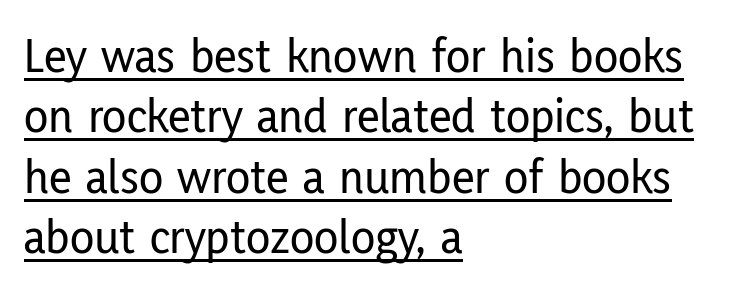
{"serif": "no", "italic": "no", "width": "condensed", "stroke_contrast": "low", "x_height": "medium", "monospaced": "no", "underline": "yes", "align": "left", "line_spacing_ratio": 1.21, "letter_spacing": "normal", "letter_spacing_em": 0.0, "glyph_px": 50}
